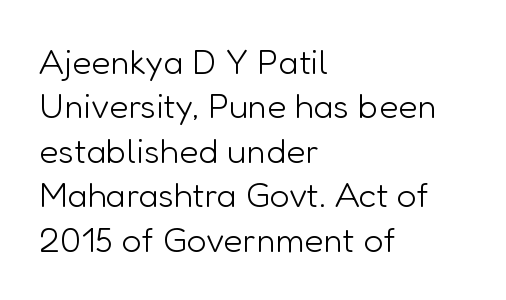
The area under the type is left untouched. Students, note that the glyphs here touch the page at normal intervals. Letterform terminals end flat and unadorned throughout the passage. Upright lettering throughout.
